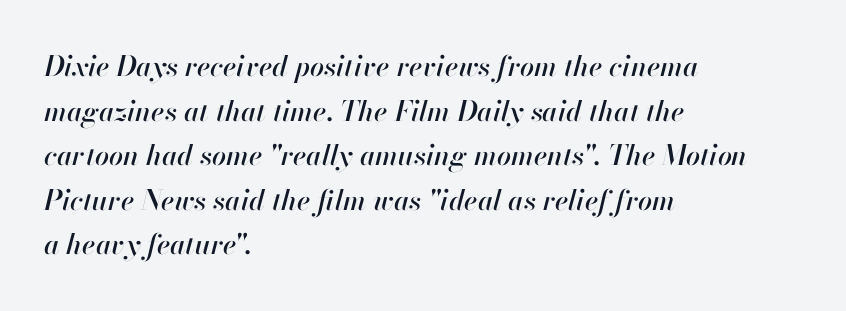
Underlining? Definitely not there. Spacing between characters is what you'd get straight out of the box. Does the lettering tilt? It does — this is italic. Is this a fixed-width face? No — the glyphs have proportional, varying widths. In terms of leading, this rendering sits right in the middle.
